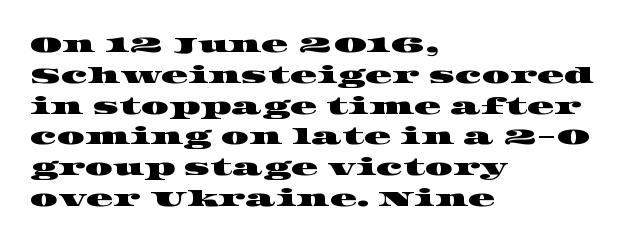
Q: Is the text underlined? A: No.
Q: How is the paragraph aligned? A: Left-aligned.
Q: Is the spacing between letters normal or unusually wide? A: Normal.
Q: Is the spacing between lines tight, normal or loose? A: Normal.
